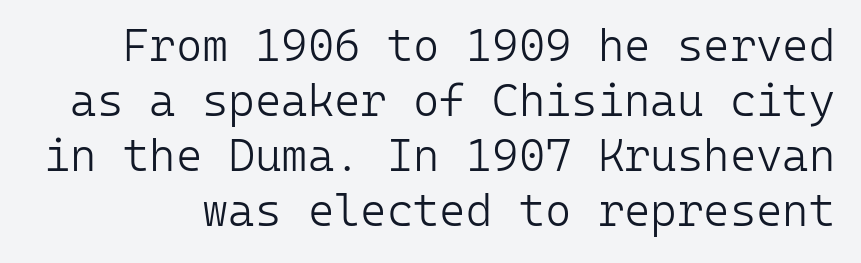
{"serif": "no", "italic": "no", "bold": "no", "weight": "light", "width": "normal", "stroke_contrast": "low", "x_height": "medium", "monospaced": "yes", "underline": "no", "line_spacing_ratio": 1.22, "letter_spacing": "normal", "letter_spacing_em": 0.0, "glyph_px": 45}
